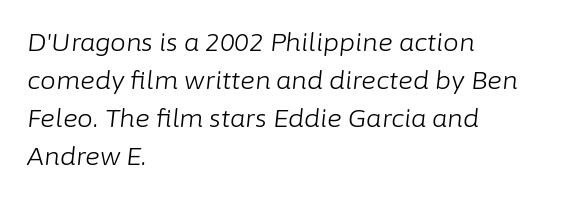
Q: Is the text bold? A: No.
Q: Is the text italic (slanted)? A: Yes, it leans right by about 6 degrees.
Q: Is the text underlined? A: No.
Q: How is the paragraph aligned? A: Left-aligned.
Q: Is the spacing between letters normal or unusually wide? A: Normal.
Q: Is the spacing between lines tight, normal or loose? A: Normal.
